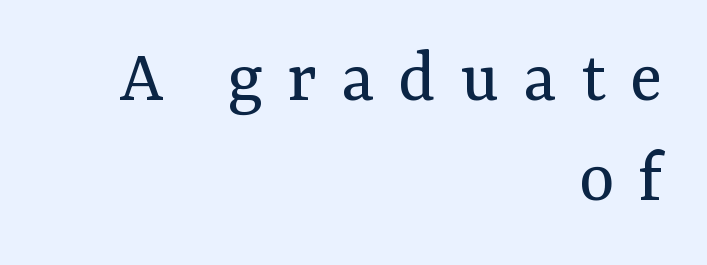
The image shows 76 px regular-weight serif type, upright; set right-aligned, normal line spacing (1.31x), unusually wide letter spacing (+0.32 em), not underlined; medium stroke contrast and a medium x-height.
